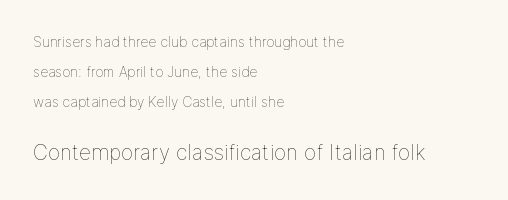
Q: Is the text bold? A: No.
Q: Is the text italic (slanted)? A: No, it is upright.
Q: Is the text underlined? A: No.
Q: How is the paragraph aligned? A: Left-aligned.
Q: Is the spacing between letters normal or unusually wide? A: Normal.
Q: Is the spacing between lines tight, normal or loose? A: Loose.
Q: Which block of text is set in a larger size, the first (top) or the second (bottom)? A: The second (bottom) one.
